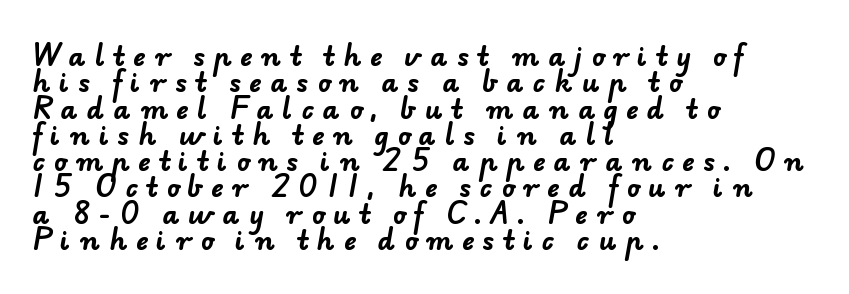
What stands out about the letter spacing? Its width — letters are far apart. Any mark beneath the type? The region is blank. Caption: bold face, heavy strokes. How would I describe the line gaps? Narrow and economical.
